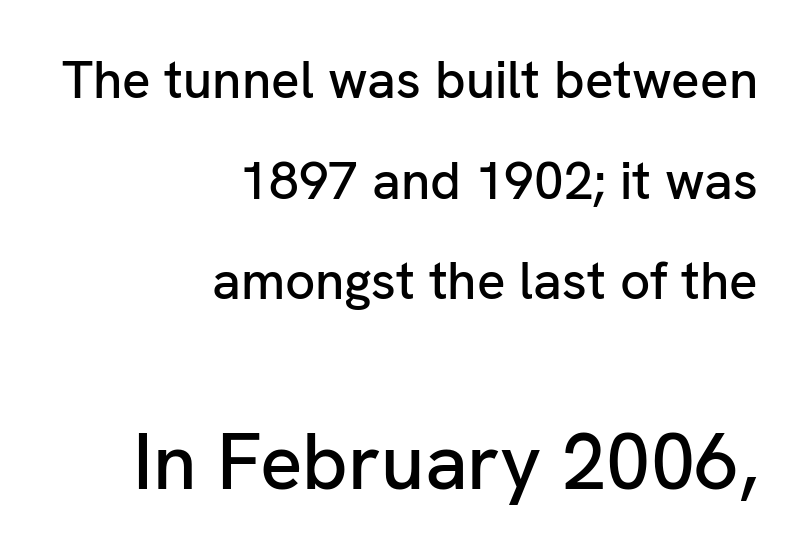
{"serif": "no", "italic": "no", "width": "normal", "stroke_contrast": "low", "x_height": "medium", "monospaced": "no", "underline": "no", "align": "right", "line_spacing": "loose", "line_spacing_ratio": 1.9, "letter_spacing": "normal", "letter_spacing_em": 0.0, "larger_block": "second", "size_ratio": 1.49, "glyph_px": 79}
